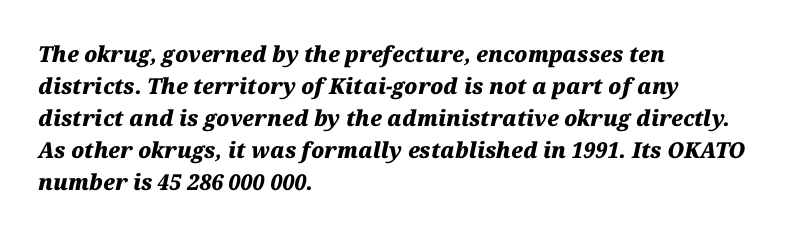
This sample uses an oblique cut, with every glyph tilted off the vertical. Whoever set this chose a conventional vertical rhythm. The passage is arranged the way most books set body copy — flush left. Observe the ordinary spacing: letters are neighbours, not strangers.
